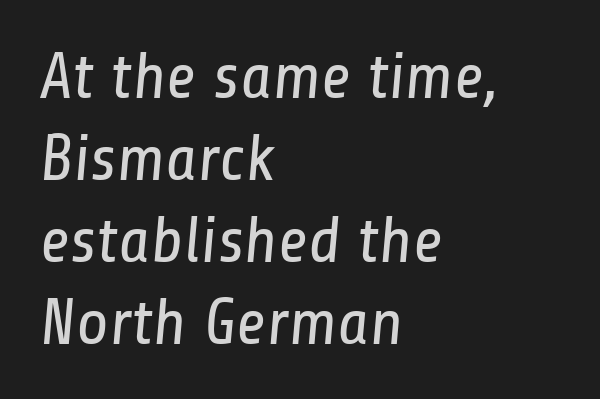
{"serif": "no", "bold": "no", "weight": "regular", "width": "condensed", "stroke_contrast": "low", "x_height": "medium", "monospaced": "no", "underline": "no", "align": "left", "line_spacing_ratio": 1.24, "letter_spacing": "normal", "letter_spacing_em": 0.0, "glyph_px": 66}
